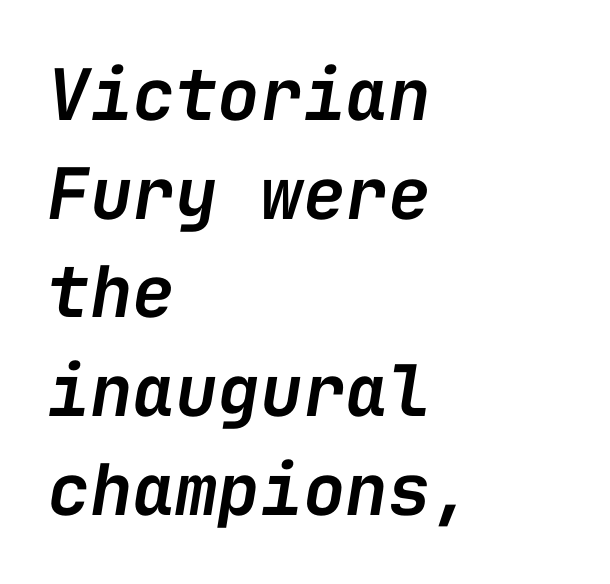
{"italic": "yes", "lean": "right", "slant_degrees": 9, "bold": "semi", "weight": "semibold", "width": "normal", "stroke_contrast": "low", "x_height": "medium", "monospaced": "yes", "underline": "no", "align": "left", "line_spacing": "normal", "line_spacing_ratio": 1.39, "letter_spacing": "normal", "letter_spacing_em": 0.0, "glyph_px": 71}
